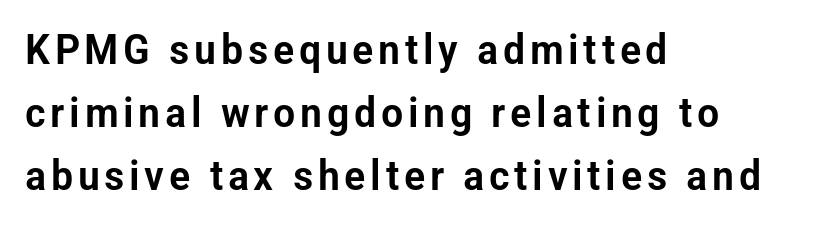
Q: Is the text italic (slanted)? A: No, it is upright.
Q: Is the typeface a serif or a sans-serif typeface? A: Sans-serif.
Q: Is the text underlined? A: No.
Q: How is the paragraph aligned? A: Left-aligned.
Q: Is the spacing between lines tight, normal or loose? A: Normal.
Q: Width (condensed, normal, or wide)? A: Condensed.
Q: Stroke contrast? A: Low.
Q: x-height? A: Medium.
Q: Monospaced? A: No.
